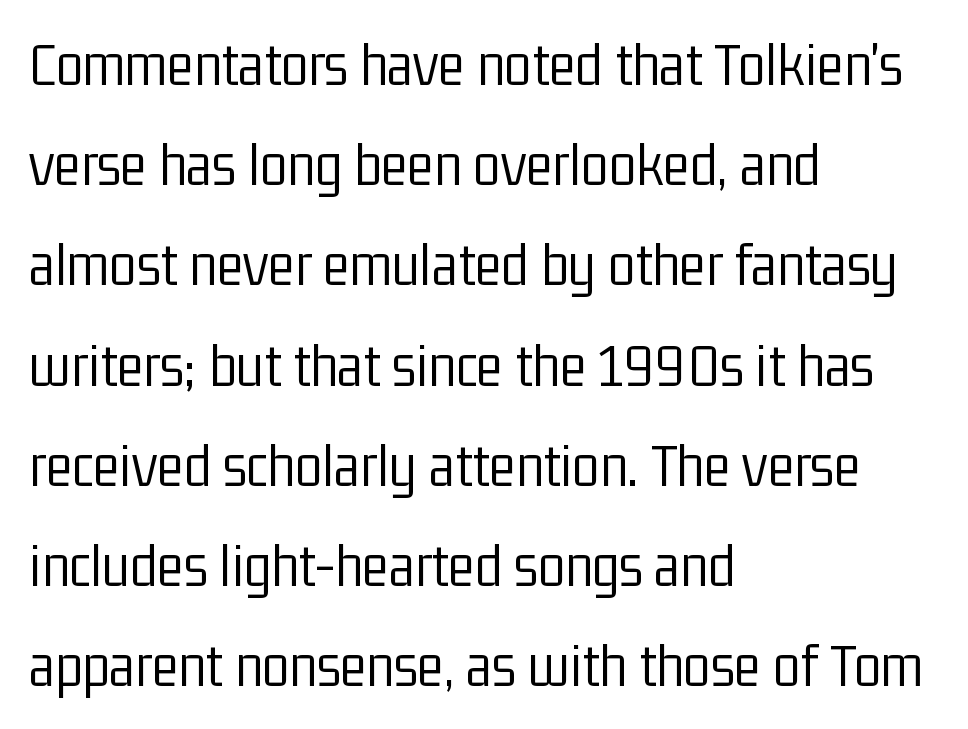
The image shows 63 px light, condensed sans-serif type, upright; set left-aligned, normal line spacing (1.59x), normal letter spacing, not underlined; low stroke contrast and a medium x-height.
